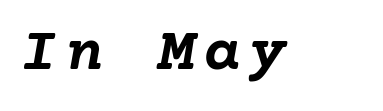
{"italic": "yes", "lean": "right", "slant_degrees": 10, "bold": "yes", "weight": "semibold", "width": "normal", "stroke_contrast": "low", "x_height": "medium", "underline": "no", "glyph_px": 62}
